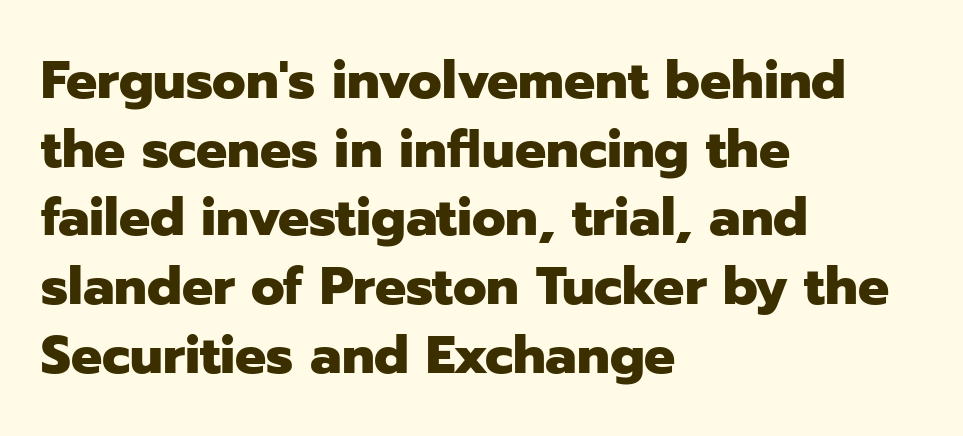
The image shows 52 px heavy sans-serif type, upright; set left-aligned, normal line spacing (1.32x), normal letter spacing, not underlined; low stroke contrast and a medium x-height.
